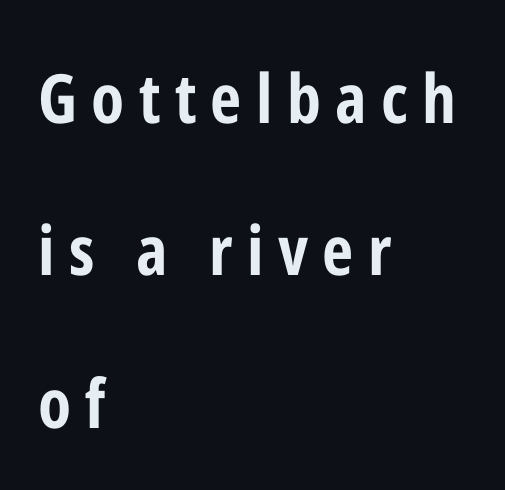
Q: Is the text bold? A: Yes.
Q: Is the text italic (slanted)? A: No, it is upright.
Q: Is the typeface a serif or a sans-serif typeface? A: Sans-serif.
Q: Is the text underlined? A: No.
Q: How is the paragraph aligned? A: Left-aligned.
Q: Is the spacing between letters normal or unusually wide? A: Unusually wide.
Q: Is the spacing between lines tight, normal or loose? A: Loose.
Q: Width (condensed, normal, or wide)? A: Condensed.
Q: Stroke contrast? A: Low.
Q: x-height? A: Medium.
Q: Monospaced? A: No.
